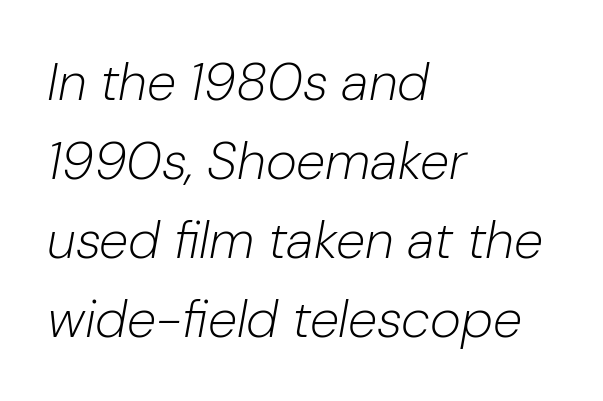
The image shows 53 px light type, italic (leaning right); set left-aligned, normal line spacing (1.49x), normal letter spacing, not underlined; low stroke contrast and a medium x-height.
